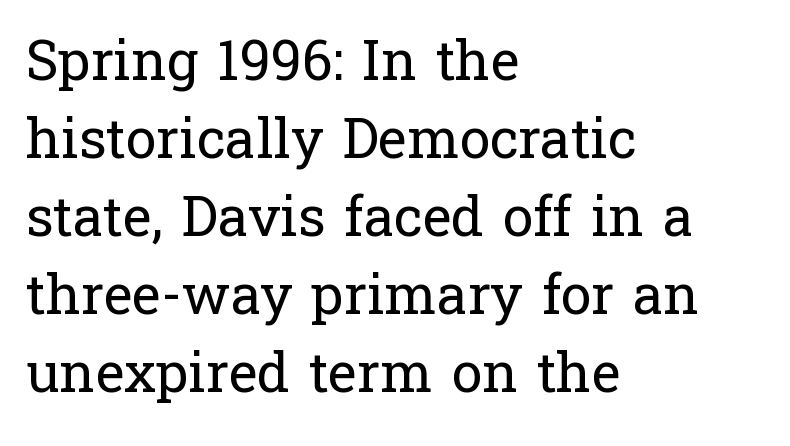
The image shows 55 px regular-weight serif type, upright; set left-aligned, normal line spacing (1.42x), normal letter spacing, not underlined; low stroke contrast and a medium x-height.
